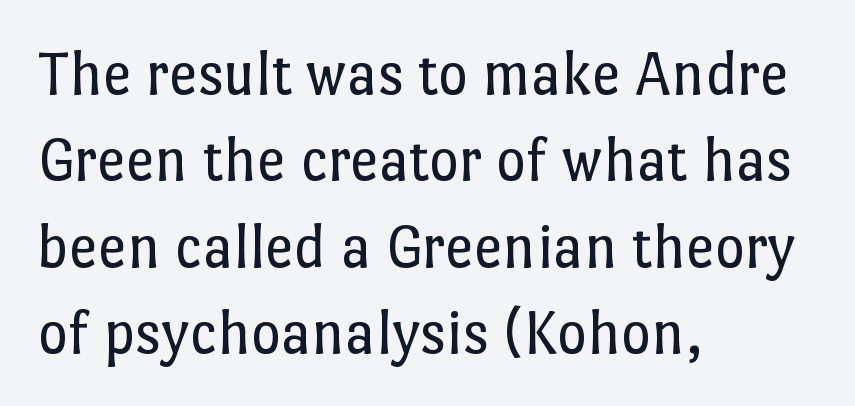
Q: Is the text bold? A: No.
Q: Is the text italic (slanted)? A: No, it is upright.
Q: Is the text underlined? A: No.
Q: How is the paragraph aligned? A: Left-aligned.
Q: Is the spacing between letters normal or unusually wide? A: Normal.
Q: Is the spacing between lines tight, normal or loose? A: Normal.
Q: Width (condensed, normal, or wide)? A: Normal.
Q: Stroke contrast? A: Low.
Q: x-height? A: Medium.
Q: Monospaced? A: No.
